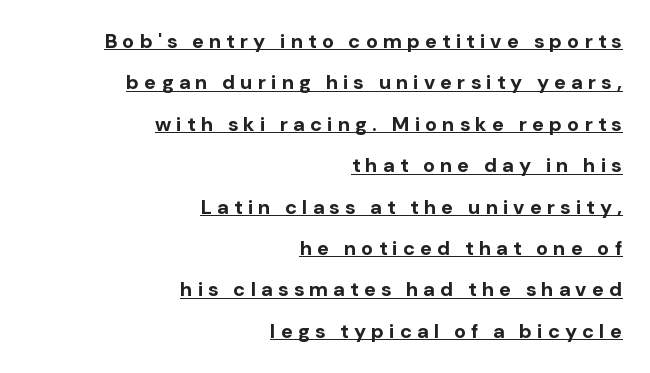
{"italic": "no", "bold": "yes", "underline": "yes", "align": "right", "line_spacing": "loose", "line_spacing_ratio": 2.07, "letter_spacing": "wide", "letter_spacing_em": 0.25, "glyph_px": 20}
